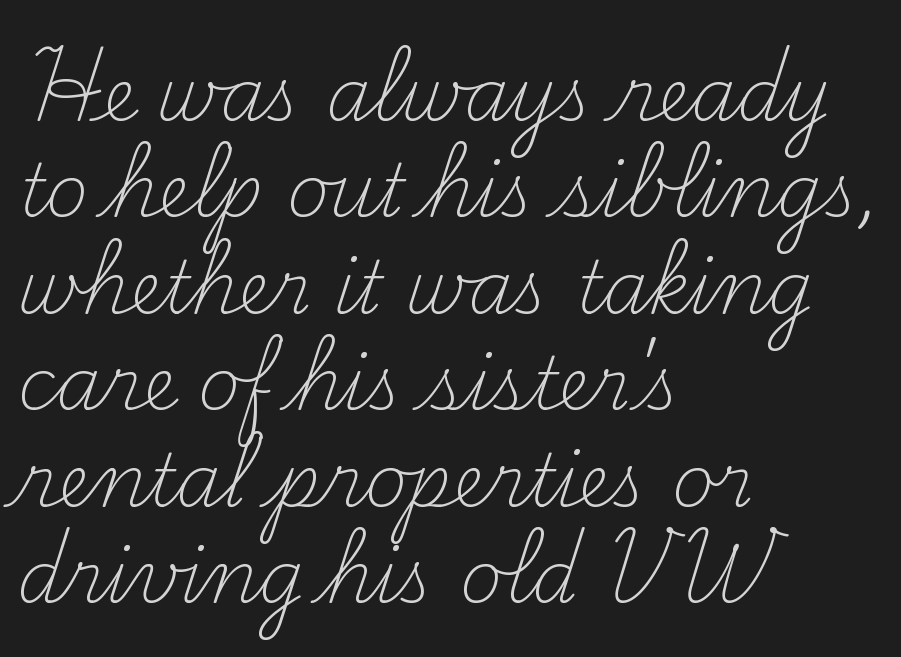
{"bold": "no", "weight": "light", "width": "normal", "stroke_contrast": "medium", "x_height": "small", "monospaced": "no", "underline": "no", "align": "left", "line_spacing": "normal", "line_spacing_ratio": 1.34, "letter_spacing": "normal", "letter_spacing_em": 0.0, "glyph_px": 72}
